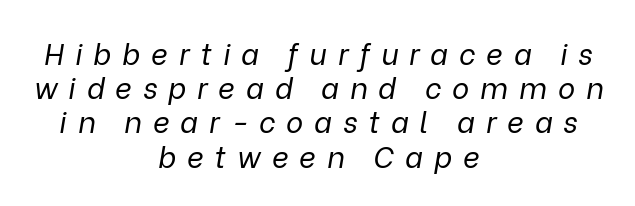
Q: Is the text bold? A: No.
Q: Is the text italic (slanted)? A: Yes, it leans right by about 9 degrees.
Q: Is the text underlined? A: No.
Q: How is the paragraph aligned? A: Centered.
Q: Is the spacing between letters normal or unusually wide? A: Unusually wide.
Q: Width (condensed, normal, or wide)? A: Normal.
Q: Stroke contrast? A: Low.
Q: x-height? A: Medium.
Q: Monospaced? A: No.
